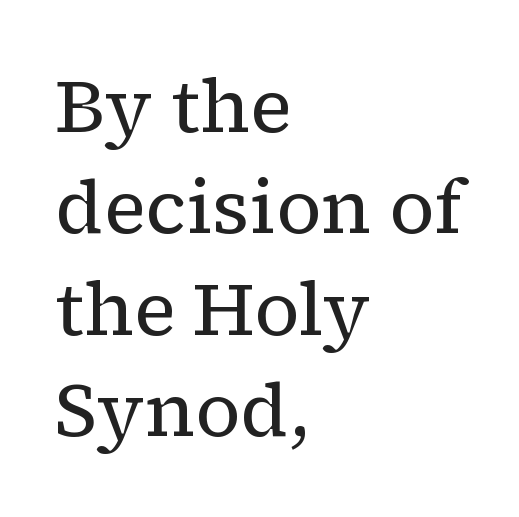
The image shows 74 px regular-weight serif type, upright; set left-aligned, normal line spacing (1.37x), normal letter spacing, not underlined; low stroke contrast and a medium x-height.
